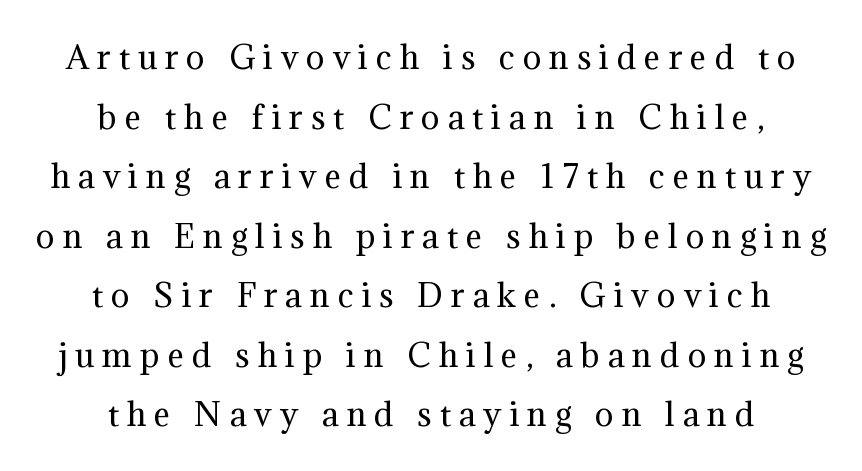
The image shows 31 px regular-weight serif type, upright; set centered, loose line spacing (1.92x), unusually wide letter spacing (+0.26 em), not underlined; medium stroke contrast and a medium x-height.
